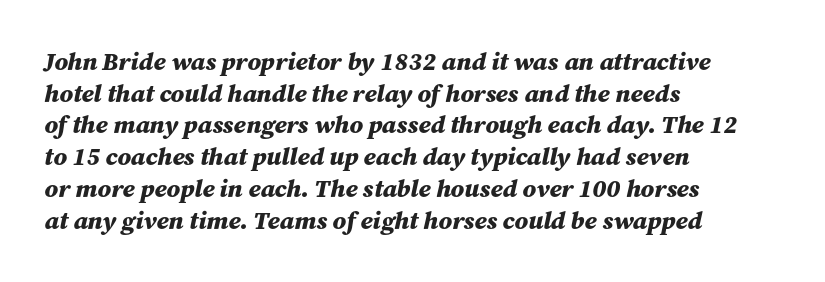
Does the weight exceed regular? Yes, all the way to bold. Emphasis-style slanted type is in use. Characters follow at the spacing the type designer built in. Line spacing here is normal. The space beneath each line is pristine and unruled.
